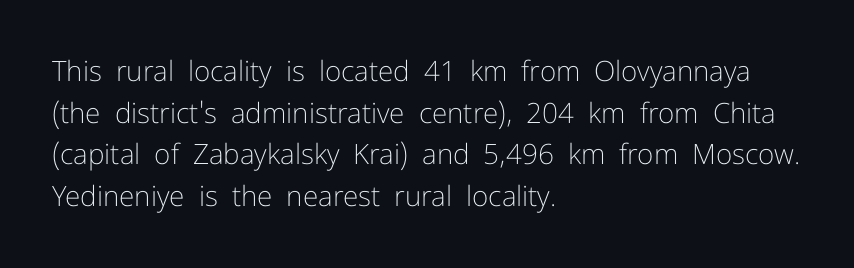
{"serif": "no", "italic": "no", "bold": "no", "weight": "light", "width": "normal", "stroke_contrast": "low", "x_height": "medium", "monospaced": "no", "underline": "no", "align": "left", "line_spacing": "normal", "line_spacing_ratio": 1.49, "letter_spacing": "normal", "letter_spacing_em": 0.0, "glyph_px": 28}
